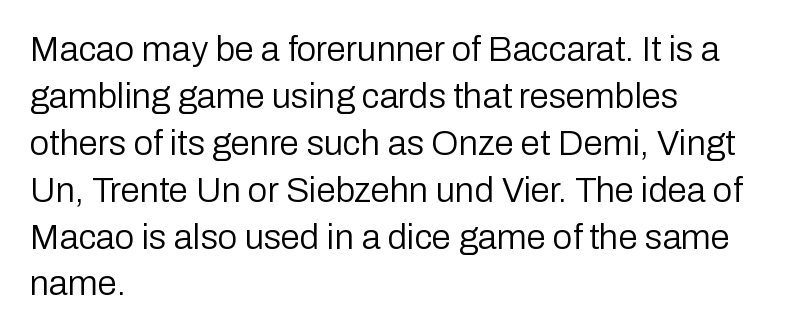
Q: Is the text bold? A: No.
Q: Is the text italic (slanted)? A: No, it is upright.
Q: Is the typeface a serif or a sans-serif typeface? A: Sans-serif.
Q: Is the text underlined? A: No.
Q: How is the paragraph aligned? A: Left-aligned.
Q: Is the spacing between letters normal or unusually wide? A: Normal.
Q: Is the spacing between lines tight, normal or loose? A: Normal.
Q: Width (condensed, normal, or wide)? A: Normal.
Q: Stroke contrast? A: Low.
Q: x-height? A: Medium.
Q: Monospaced? A: No.
